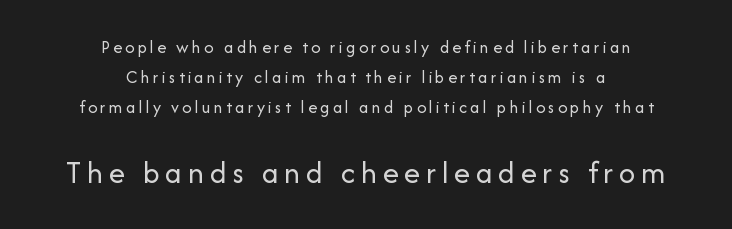
Q: Is the text bold? A: No.
Q: Is the text italic (slanted)? A: No, it is upright.
Q: Is the typeface a serif or a sans-serif typeface? A: Sans-serif.
Q: Is the text underlined? A: No.
Q: How is the paragraph aligned? A: Centered.
Q: Is the spacing between lines tight, normal or loose? A: Normal.
Q: Which block of text is set in a larger size, the first (top) or the second (bottom)? A: The second (bottom) one.
Q: Width (condensed, normal, or wide)? A: Normal.
Q: Stroke contrast? A: Low.
Q: x-height? A: Medium.
Q: Monospaced? A: No.
